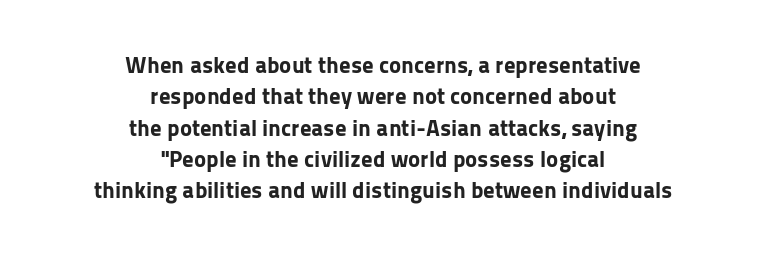
The image shows 23 px bold type, upright; set centered, normal line spacing (1.36x), normal letter spacing, not underlined.
